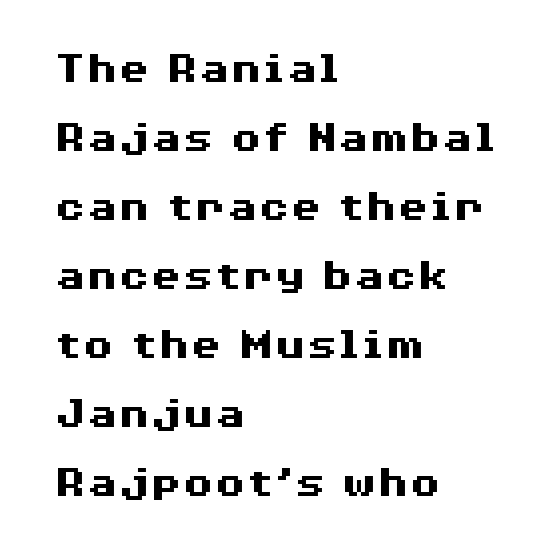
{"serif": "no", "italic": "no", "bold": "yes", "weight": "heavy", "width": "wide", "stroke_contrast": "medium", "x_height": "medium", "monospaced": "no", "underline": "no", "align": "left", "line_spacing": "normal", "line_spacing_ratio": 1.5, "letter_spacing": "normal", "letter_spacing_em": 0.0, "glyph_px": 46}
